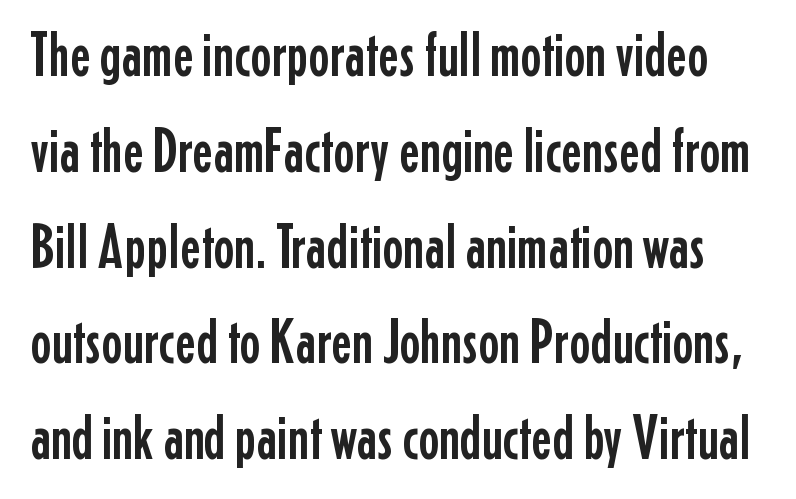
The image shows 63 px condensed sans-serif type, upright; set normal line spacing (1.52x), normal letter spacing, not underlined; low stroke contrast and a medium x-height.
